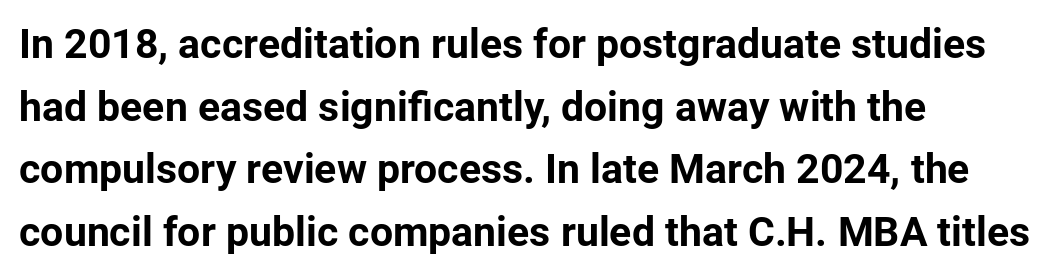
Q: Is the text bold? A: Yes.
Q: Is the text italic (slanted)? A: No, it is upright.
Q: Is the typeface a serif or a sans-serif typeface? A: Sans-serif.
Q: Is the text underlined? A: No.
Q: How is the paragraph aligned? A: Left-aligned.
Q: Is the spacing between letters normal or unusually wide? A: Normal.
Q: Is the spacing between lines tight, normal or loose? A: Normal.
Q: Width (condensed, normal, or wide)? A: Normal.
Q: Stroke contrast? A: Low.
Q: x-height? A: Medium.
Q: Monospaced? A: No.
